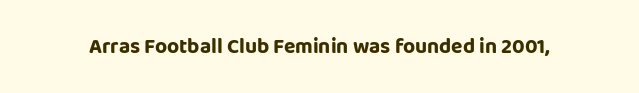
Q: Is the text italic (slanted)? A: No, it is upright.
Q: Is the text underlined? A: No.
Q: Is the spacing between letters normal or unusually wide? A: Normal.
